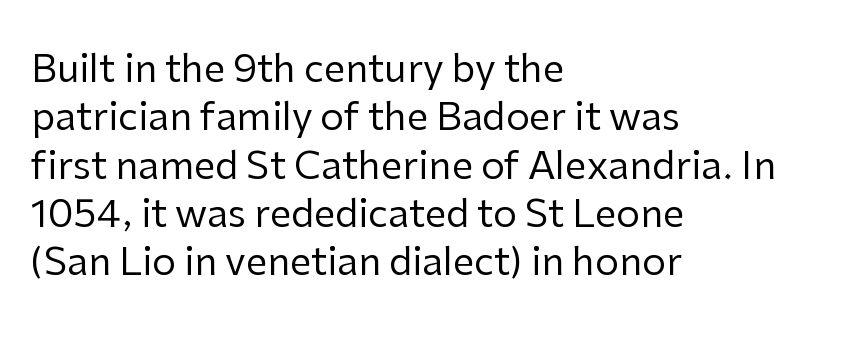
Q: Is the text bold? A: No.
Q: Is the text italic (slanted)? A: No, it is upright.
Q: Is the typeface a serif or a sans-serif typeface? A: Sans-serif.
Q: Is the text underlined? A: No.
Q: How is the paragraph aligned? A: Left-aligned.
Q: Is the spacing between letters normal or unusually wide? A: Normal.
Q: Is the spacing between lines tight, normal or loose? A: Normal.
Q: Width (condensed, normal, or wide)? A: Normal.
Q: Stroke contrast? A: Low.
Q: x-height? A: Medium.
Q: Monospaced? A: No.
